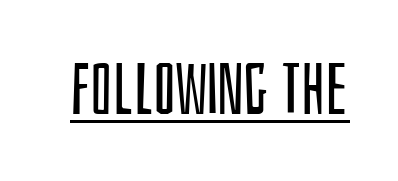
The image shows 72 px regular-weight, condensed sans-serif type, upright; set normal letter spacing, underlined; low stroke contrast and a large x-height.
